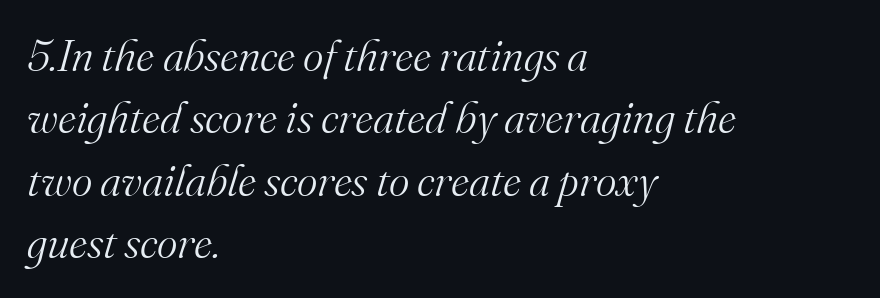
{"serif": "yes", "italic": "yes", "lean": "right", "slant_degrees": 16, "bold": "no", "weight": "light", "width": "normal", "stroke_contrast": "medium", "x_height": "small", "monospaced": "no", "underline": "no", "align": "left", "line_spacing": "normal", "line_spacing_ratio": 1.42, "letter_spacing": "normal", "letter_spacing_em": 0.0, "glyph_px": 44}
